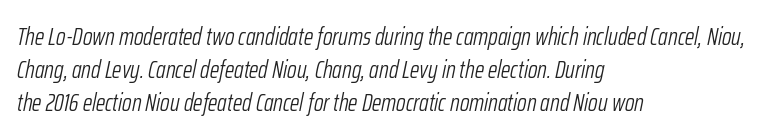
Q: Is the text bold? A: No.
Q: Is the text italic (slanted)? A: Yes, it leans right by about 12 degrees.
Q: Is the text underlined? A: No.
Q: How is the paragraph aligned? A: Left-aligned.
Q: Is the spacing between letters normal or unusually wide? A: Normal.
Q: Is the spacing between lines tight, normal or loose? A: Normal.
